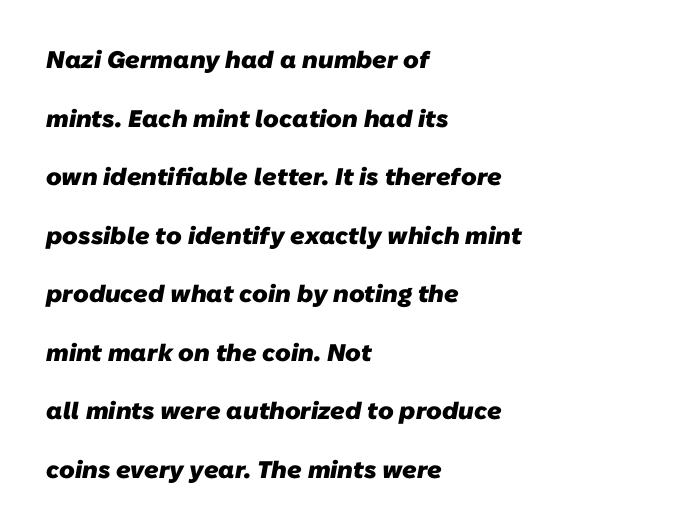
{"bold": "yes", "underline": "no", "align": "left", "line_spacing": "loose", "line_spacing_ratio": 2.44, "letter_spacing": "normal", "letter_spacing_em": 0.0, "glyph_px": 24}
